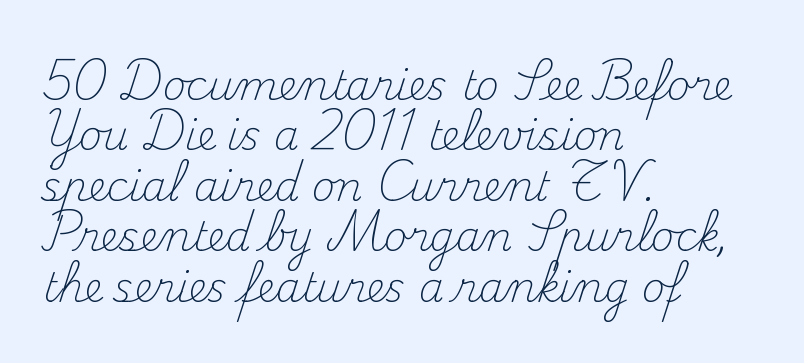
The letterforms sit at book weight or below. Line spacing here is normal. Left-aligned paragraph, ragged on the right. The horizontal fit of the characters is conventional and even. Unmarked baselines from the first word to the last. Letterform terminals end in serifs throughout the passage.
